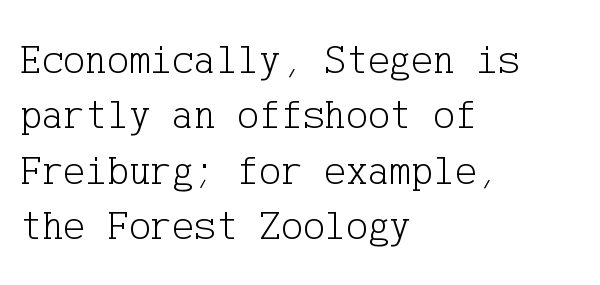
{"serif": "yes", "italic": "no", "bold": "no", "weight": "light", "width": "normal", "stroke_contrast": "low", "x_height": "medium", "underline": "no", "align": "left", "line_spacing": "normal", "line_spacing_ratio": 1.35, "letter_spacing": "normal", "letter_spacing_em": 0.0, "glyph_px": 41}
